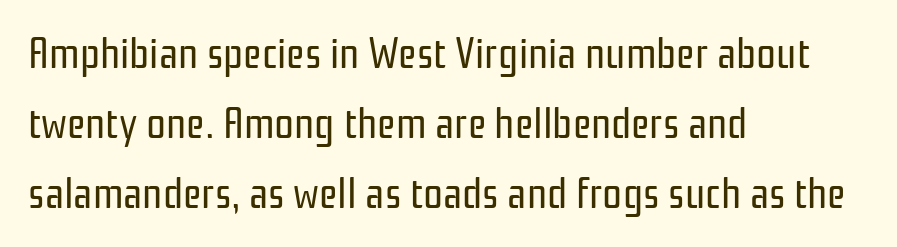
These lines were composed using upright roman letters. Honestly, the row spacing looks completely unremarkable. Here the designer chose a conventional face with non-uniform glyph widths. Clear beneath every line of the passage. A typesetter would label this face a sans.
